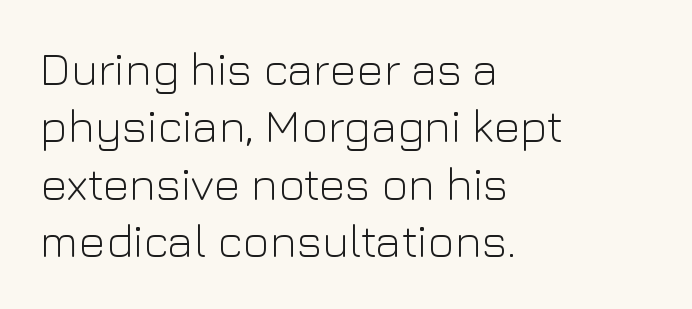
The image shows 46 px light sans-serif type, upright; set left-aligned, normal line spacing (1.25x), normal letter spacing, not underlined; low stroke contrast and a medium x-height.
